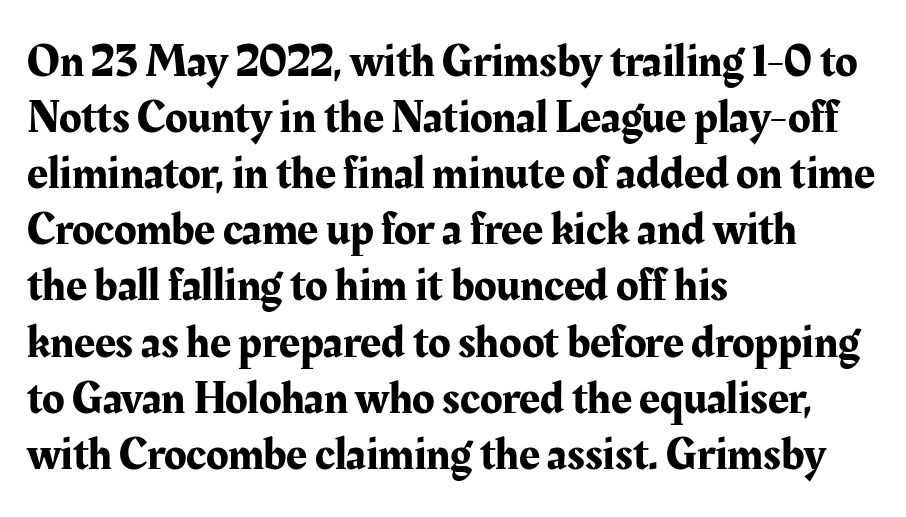
{"serif": "yes", "italic": "no", "width": "normal", "stroke_contrast": "medium", "x_height": "medium", "monospaced": "no", "underline": "no", "align": "left", "line_spacing_ratio": 1.22, "letter_spacing": "normal", "letter_spacing_em": 0.0, "glyph_px": 46}
